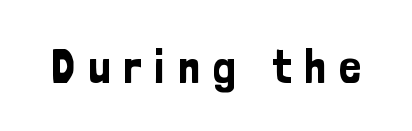
The image shows 49 px condensed sans-serif type, upright; set unusually wide letter spacing (+0.27 em), not underlined; low stroke contrast and a medium x-height.
